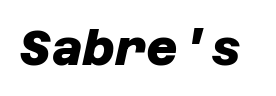
The sample has been set heavy, in full bold. These lines keep a tight, regular rhythm from letter to letter. Serifs: no, the terminals of the letterforms are clean. Honestly, there is no underline to notice here at all.
